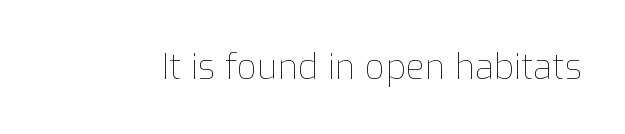
The image shows 35 px thin type, upright; set normal letter spacing, not underlined; low stroke contrast and a medium x-height.
